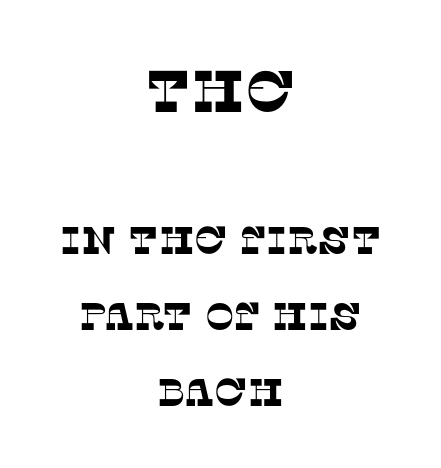
{"serif": "yes", "width": "normal", "stroke_contrast": "low", "x_height": "large", "monospaced": "no", "underline": "no", "align": "center", "line_spacing": "loose", "line_spacing_ratio": 1.95, "letter_spacing": "normal", "letter_spacing_em": 0.0, "larger_block": "first", "size_ratio": 1.51, "glyph_px": 59}
